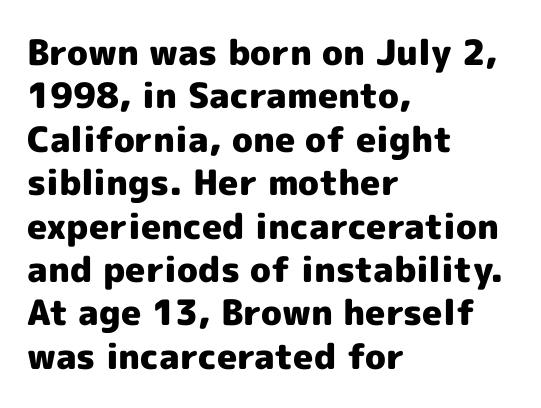
{"serif": "no", "italic": "no", "bold": "yes", "weight": "heavy", "width": "normal", "x_height": "medium", "monospaced": "no", "underline": "no", "align": "left", "line_spacing_ratio": 1.24, "letter_spacing": "normal", "letter_spacing_em": 0.0, "glyph_px": 35}
